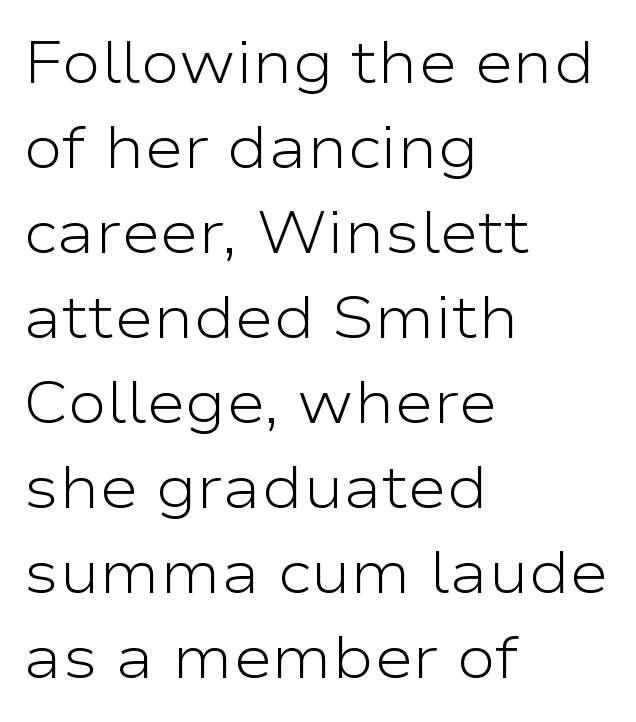
What kind of face is this? One without serifs — a sans. The line-height multiplier appears to be the usual default. The lines in this sample share a left origin and differ only in where they stop. The passage shown is typed in a proportional face where columns would drift. Stems here are at most as thick as an everyday book face.
